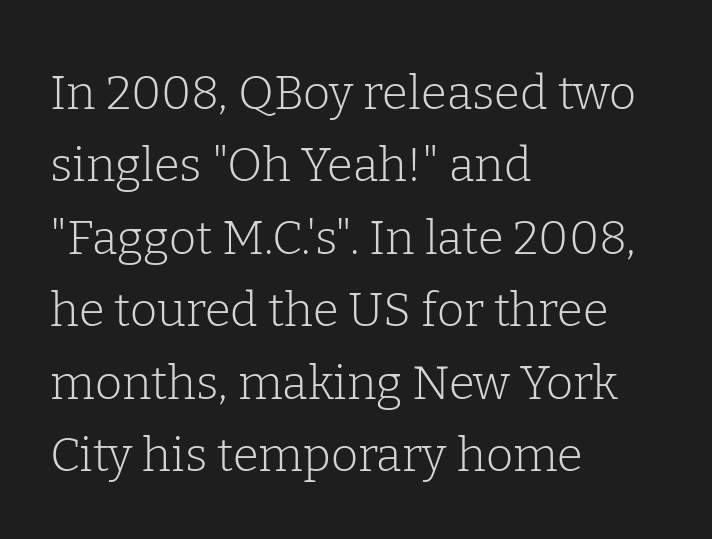
Q: Is the text bold? A: No.
Q: Is the text italic (slanted)? A: No, it is upright.
Q: Is the typeface a serif or a sans-serif typeface? A: Serif.
Q: Is the text underlined? A: No.
Q: How is the paragraph aligned? A: Left-aligned.
Q: Is the spacing between letters normal or unusually wide? A: Normal.
Q: Is the spacing between lines tight, normal or loose? A: Normal.
Q: Width (condensed, normal, or wide)? A: Normal.
Q: Stroke contrast? A: Low.
Q: x-height? A: Medium.
Q: Monospaced? A: No.
